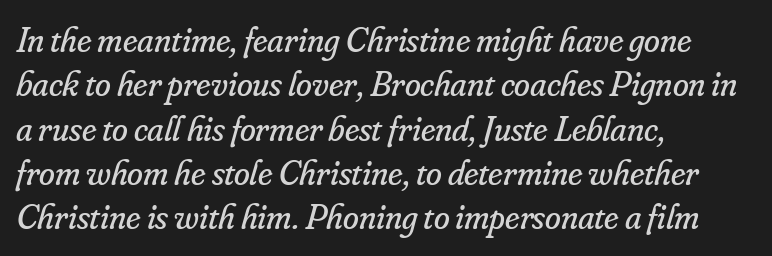
Classification — serif. The rendering keeps characters at their native spacing. Stems and bowls with no extra thickness — not bold. The space beneath each line is pristine and unruled. Would a proofreader flag this as italicized? Yes.
